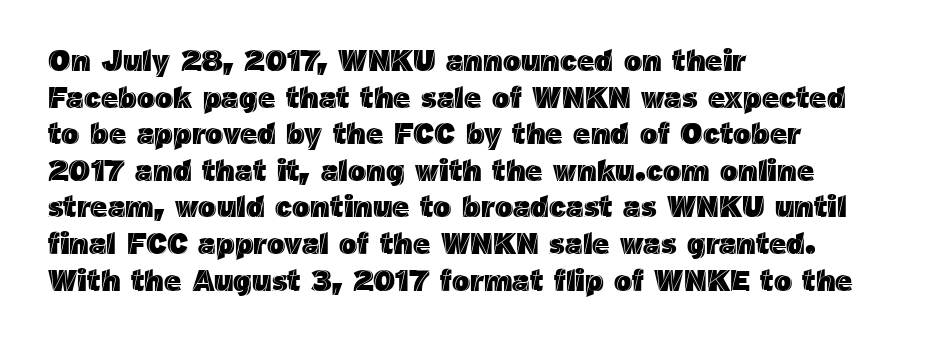
{"italic": "no", "width": "normal", "x_height": "medium", "monospaced": "no", "underline": "no", "align": "left", "line_spacing_ratio": 1.22, "letter_spacing": "normal", "letter_spacing_em": 0.0, "glyph_px": 30}
